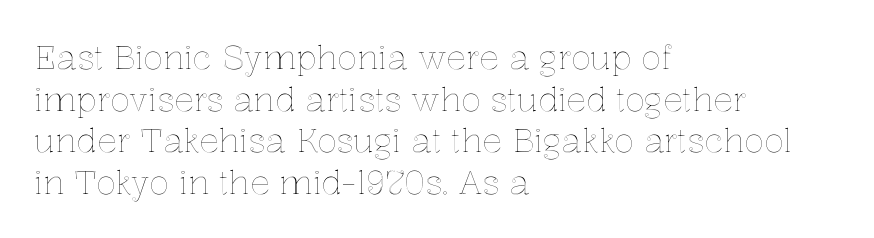
The face used here is proportionally spaced, like ordinary book or web type. The lines in this sample share a left origin and differ only in where they stop. Notice how the stems are strictly vertical — no italics here. How would I describe the line gaps? Plain and ordinary.
